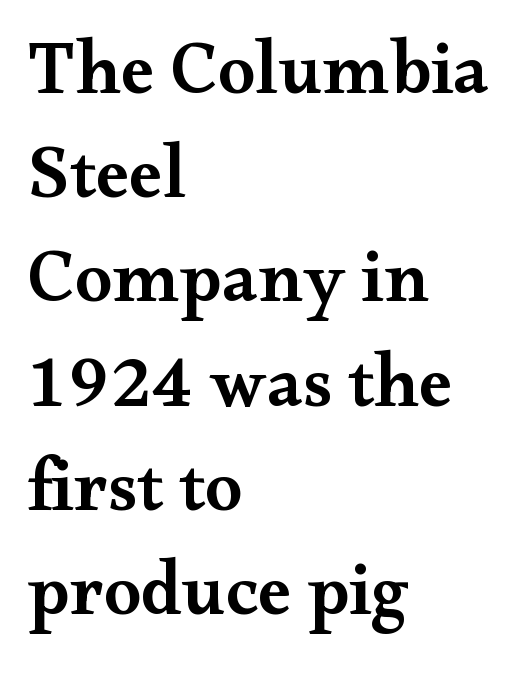
The image shows 75 px semibold, wide serif type, upright; set left-aligned, normal line spacing (1.39x), normal letter spacing, not underlined; medium stroke contrast and a small x-height.
